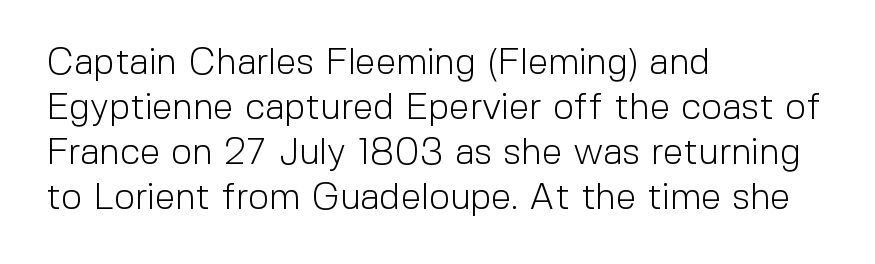
Q: Is the text bold? A: No.
Q: Is the text italic (slanted)? A: No, it is upright.
Q: Is the typeface a serif or a sans-serif typeface? A: Sans-serif.
Q: Is the text underlined? A: No.
Q: How is the paragraph aligned? A: Left-aligned.
Q: Is the spacing between letters normal or unusually wide? A: Normal.
Q: Width (condensed, normal, or wide)? A: Normal.
Q: x-height? A: Medium.
Q: Monospaced? A: No.
